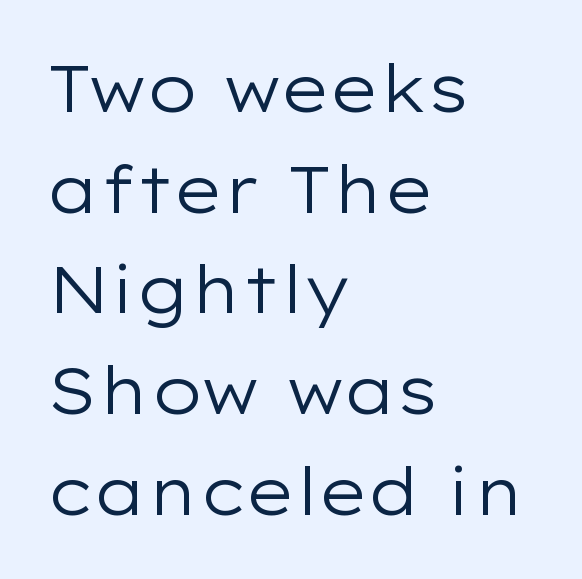
The image shows 65 px regular-weight, wide sans-serif type, upright; set left-aligned, normal line spacing (1.55x), normal letter spacing, not underlined; low stroke contrast and a medium x-height.
